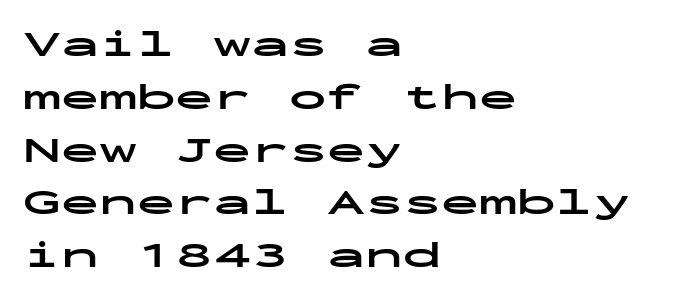
{"serif": "no", "italic": "no", "bold": "yes", "weight": "bold", "width": "wide", "stroke_contrast": "low", "x_height": "medium", "monospaced": "yes", "underline": "no", "align": "left", "line_spacing": "normal", "line_spacing_ratio": 1.39, "letter_spacing": "normal", "letter_spacing_em": 0.0, "glyph_px": 38}
